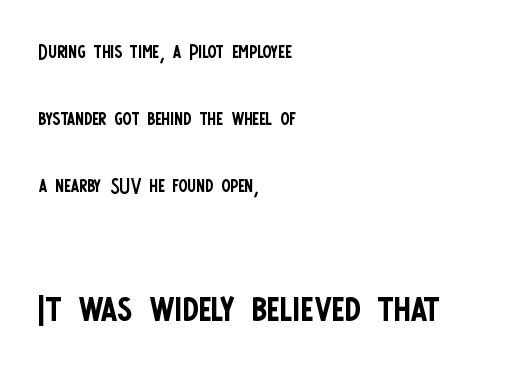
Q: Is the text bold? A: No.
Q: Is the text italic (slanted)? A: No, it is upright.
Q: Is the typeface a serif or a sans-serif typeface? A: Sans-serif.
Q: Is the text underlined? A: No.
Q: How is the paragraph aligned? A: Left-aligned.
Q: Is the spacing between letters normal or unusually wide? A: Normal.
Q: Is the spacing between lines tight, normal or loose? A: Loose.
Q: Which block of text is set in a larger size, the first (top) or the second (bottom)? A: The second (bottom) one.
Q: Width (condensed, normal, or wide)? A: Condensed.
Q: Stroke contrast? A: Low.
Q: x-height? A: Large.
Q: Monospaced? A: No.
